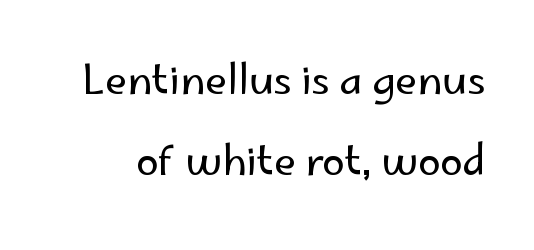
The characters are drawn with everyday or finer stroke widths. No extra tracking has been applied to these lines. Nope, not italic — everything's standing straight. You could not count columns in this text — the font is proportionally spaced. The passage shown is not underscored anywhere. The passage shown stacks its lines with a broad gap.
